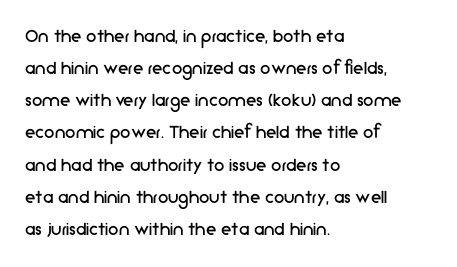
Is the block centered? No — it sits flush against the left margin. Honestly, the row spacing looks completely unremarkable. Check under the words: just untouched page. Ascenders rise straight up at ninety degrees. Nobody touched the tracking dial on this one.
